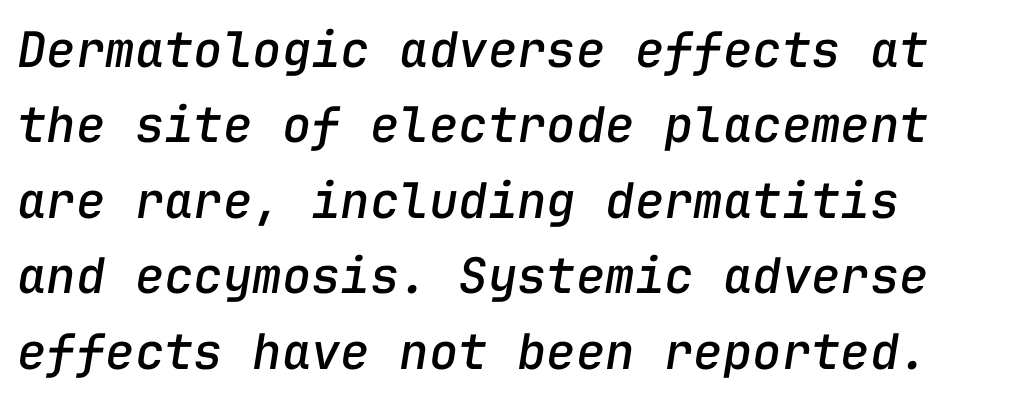
The image shows 49 px text type, italic (leaning right), monospaced; set left-aligned, normal line spacing (1.54x), normal letter spacing, not underlined; low stroke contrast and a medium x-height.
